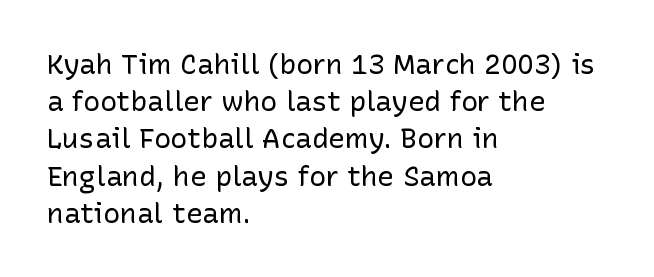
Q: Is the text bold? A: No.
Q: Is the text italic (slanted)? A: No, it is upright.
Q: Is the typeface a serif or a sans-serif typeface? A: Sans-serif.
Q: Is the text underlined? A: No.
Q: How is the paragraph aligned? A: Left-aligned.
Q: Is the spacing between letters normal or unusually wide? A: Normal.
Q: Is the spacing between lines tight, normal or loose? A: Normal.
Q: Width (condensed, normal, or wide)? A: Normal.
Q: Stroke contrast? A: Low.
Q: x-height? A: Medium.
Q: Monospaced? A: No.
